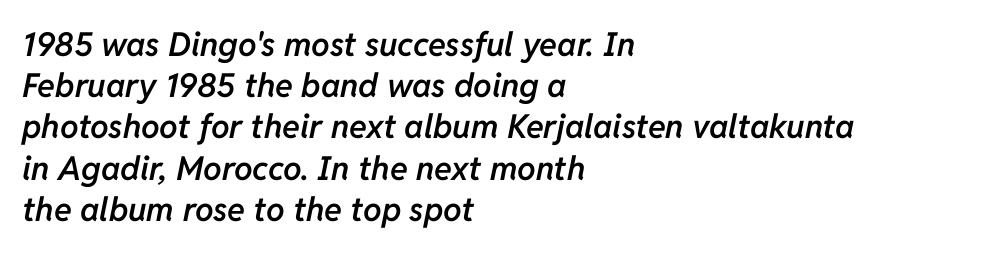
The paragraph has a hard left edge and a soft right edge. Weight: semibold (demi). Honestly, the letter spacing is just normal — you wouldn't notice it. Underline: absent. Varying glyph widths throughout — classic text-font behaviour.
